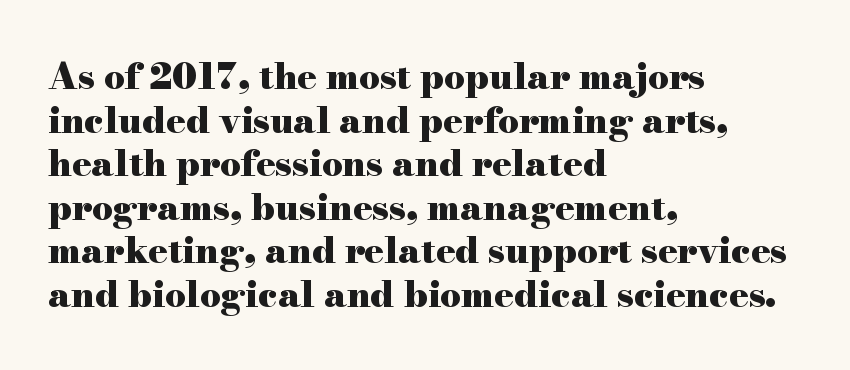
Q: Is the text bold? A: Yes.
Q: Is the text italic (slanted)? A: No, it is upright.
Q: Is the typeface a serif or a sans-serif typeface? A: Serif.
Q: Is the text underlined? A: No.
Q: How is the paragraph aligned? A: Left-aligned.
Q: Is the spacing between letters normal or unusually wide? A: Normal.
Q: Width (condensed, normal, or wide)? A: Wide.
Q: Stroke contrast? A: High.
Q: x-height? A: Small.
Q: Monospaced? A: No.
